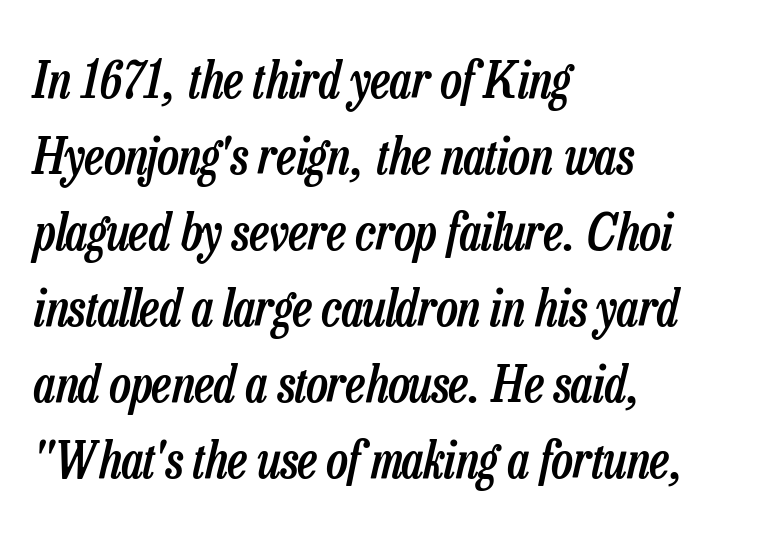
The image shows 51 px semibold, condensed type, italic (leaning right); set left-aligned, normal line spacing (1.49x), normal letter spacing, not underlined; low stroke contrast and a medium x-height.
